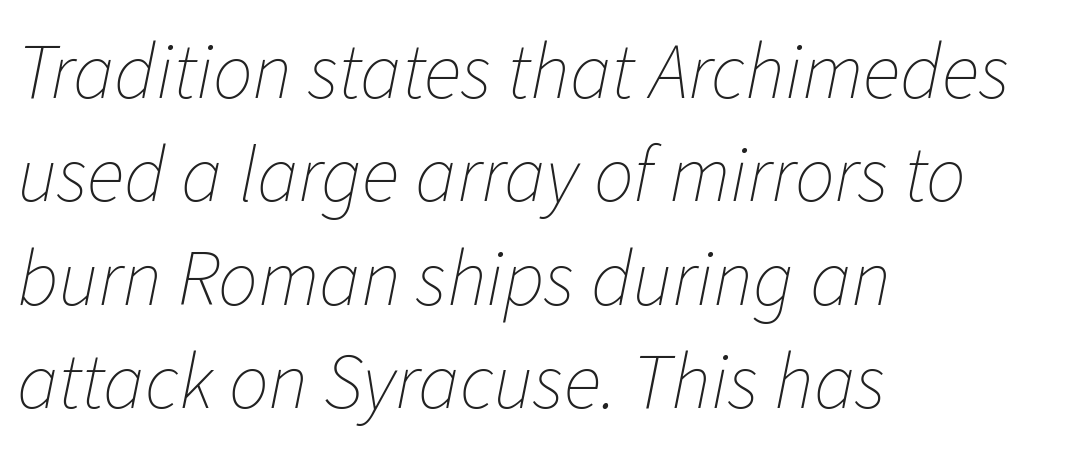
Q: Is the text bold? A: No.
Q: Is the text italic (slanted)? A: Yes, it leans right by about 11 degrees.
Q: Is the text underlined? A: No.
Q: How is the paragraph aligned? A: Left-aligned.
Q: Is the spacing between letters normal or unusually wide? A: Normal.
Q: Is the spacing between lines tight, normal or loose? A: Normal.
Q: Width (condensed, normal, or wide)? A: Normal.
Q: Stroke contrast? A: Low.
Q: x-height? A: Medium.
Q: Monospaced? A: No.
